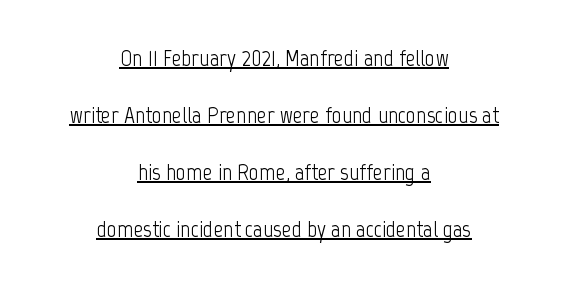
You can see a thin bar hugging the bottom of the glyphs. The lines are spread far apart with generous leading. The lettering stays uniformly vertical, giving the passage a roman look. Short note: letters normally spaced. Stem width sits at or under what a default text font uses. The typesetter chose a symmetrical, centered arrangement here.
